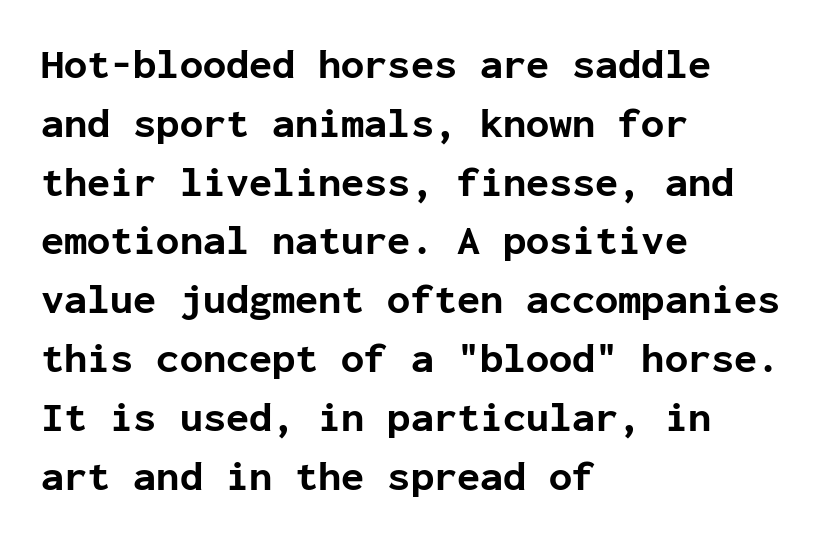
Q: Is the text bold? A: Yes.
Q: Is the text italic (slanted)? A: No, it is upright.
Q: Is the typeface a serif or a sans-serif typeface? A: Sans-serif.
Q: Is the text underlined? A: No.
Q: How is the paragraph aligned? A: Left-aligned.
Q: Is the spacing between letters normal or unusually wide? A: Normal.
Q: Is the spacing between lines tight, normal or loose? A: Normal.
Q: Width (condensed, normal, or wide)? A: Normal.
Q: Stroke contrast? A: Low.
Q: x-height? A: Medium.
Q: Monospaced? A: Yes.
